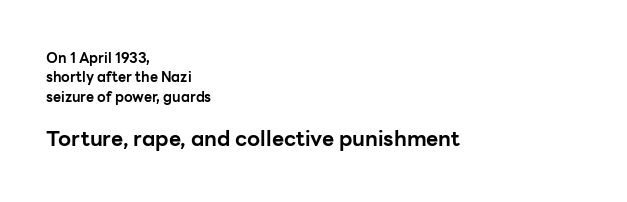
The second block has been scaled up relative to the first. Bold? Absolutely — the strokes are thick and heavy. Casual observation: everything's shoved over to the left. This sample uses plain, unmodified letter spacing. Posture: straight, roman, zero tilt. The rendering uses a moderate line-height, typical for paragraphs.
